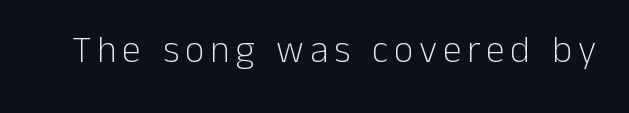
The image shows 38 px light sans-serif type, upright; set not underlined; low stroke contrast and a medium x-height.
